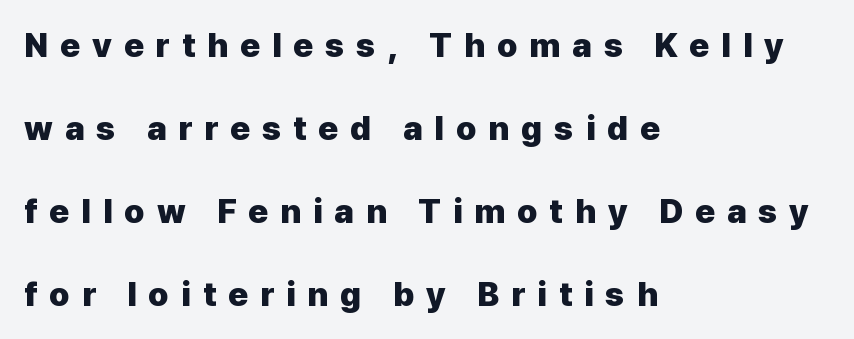
Q: Is the text bold? A: Yes.
Q: Is the text italic (slanted)? A: No, it is upright.
Q: Is the typeface a serif or a sans-serif typeface? A: Sans-serif.
Q: Is the text underlined? A: No.
Q: How is the paragraph aligned? A: Left-aligned.
Q: Is the spacing between letters normal or unusually wide? A: Unusually wide.
Q: Is the spacing between lines tight, normal or loose? A: Loose.
Q: Width (condensed, normal, or wide)? A: Normal.
Q: Stroke contrast? A: Low.
Q: x-height? A: Medium.
Q: Monospaced? A: No.
